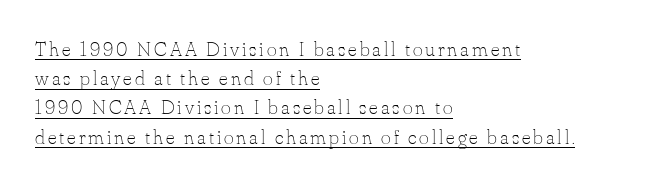
Q: Is the text bold? A: No.
Q: Is the text italic (slanted)? A: No, it is upright.
Q: Is the text underlined? A: Yes.
Q: How is the paragraph aligned? A: Left-aligned.
Q: Is the spacing between lines tight, normal or loose? A: Normal.
